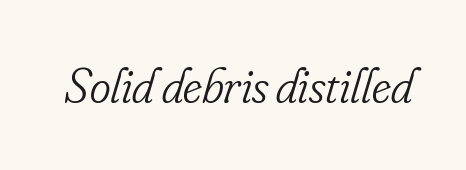
Does extra space separate the letters? No, they use regular spacing. This sample uses an oblique cut, with every glyph tilted off the vertical. Here the designer chose a conventional face with non-uniform glyph widths. To sum up the face: it has serifs. Only glyphs here, with clear space below each row.
